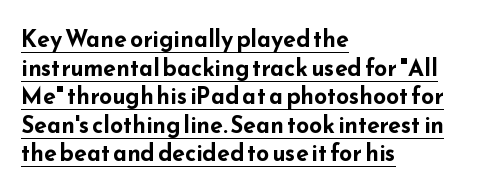
The image shows 23 px bold type, upright; set left-aligned, line spacing 1.24x, normal letter spacing, underlined.
